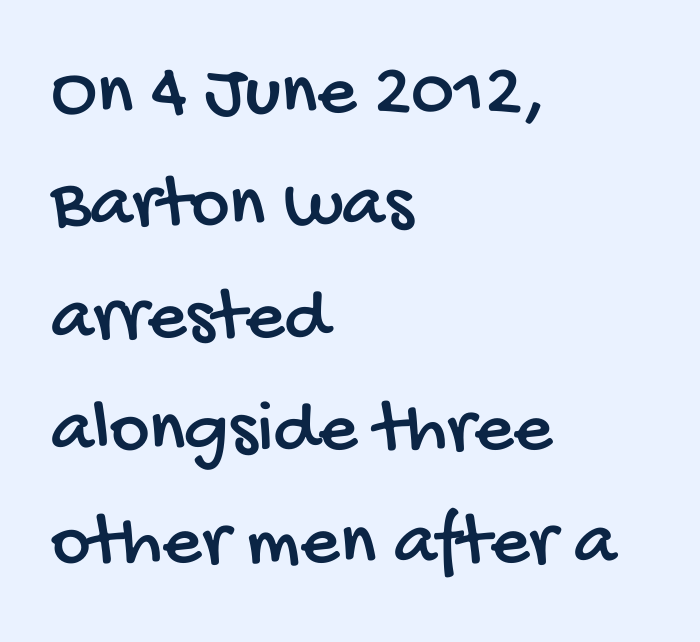
Does the leading feel generous? No, just average. Varying glyph widths throughout — classic text-font behaviour. Which margin do the lines hug? The left one — the right edge is uneven. This rendering leaves character spacing at its baseline value. Type style note: lacks serifs. The gap between lines stays unmarked.
